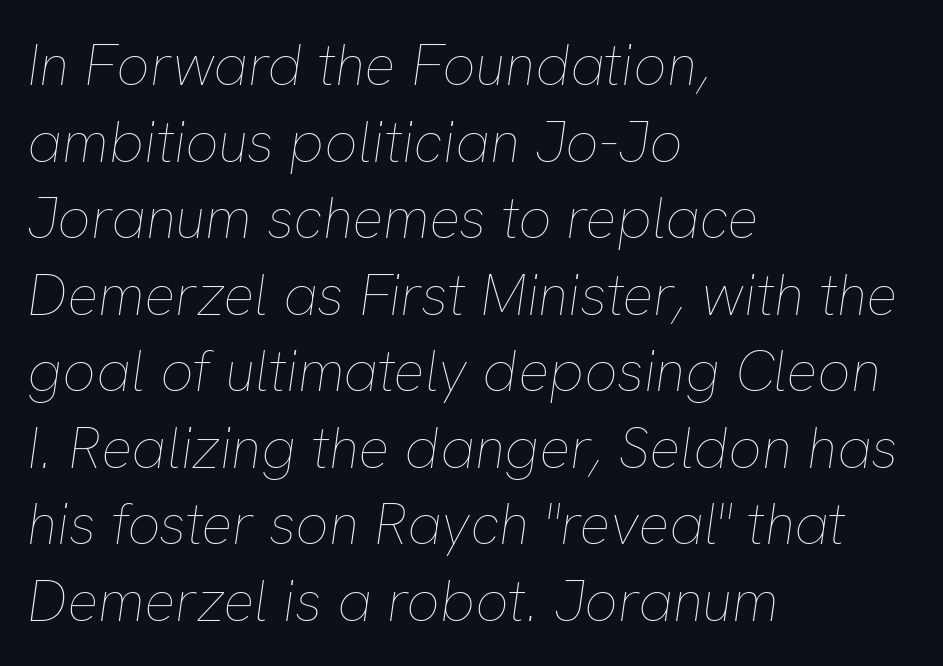
The image shows 58 px thin type, italic (leaning right); set left-aligned, normal line spacing (1.32x), normal letter spacing, not underlined; low stroke contrast and a medium x-height.
